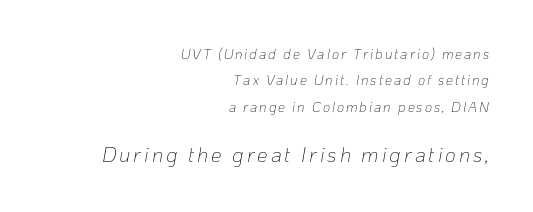
Anything drawn beneath the words? Only blank space. Of the two passages, the one underneath uses the larger point size. Think standard paragraph weight, or any step lighter than that. Line endings align vertically; line beginnings do not. Designer's note — italics engaged.
